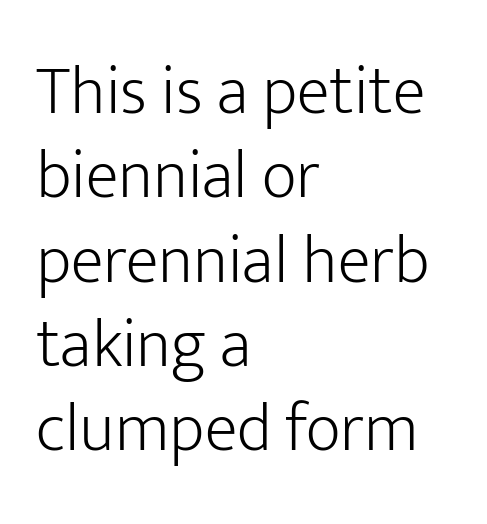
Each letter keeps its own natural width here, so spacing adapts to shape. The tracking reads as untouched default to a designer's eye. The typesetter chose a ragged-right arrangement here. If you drew a line through each stem, it would be perfectly vertical. Letterform terminals end flat and unadorned throughout the passage.
